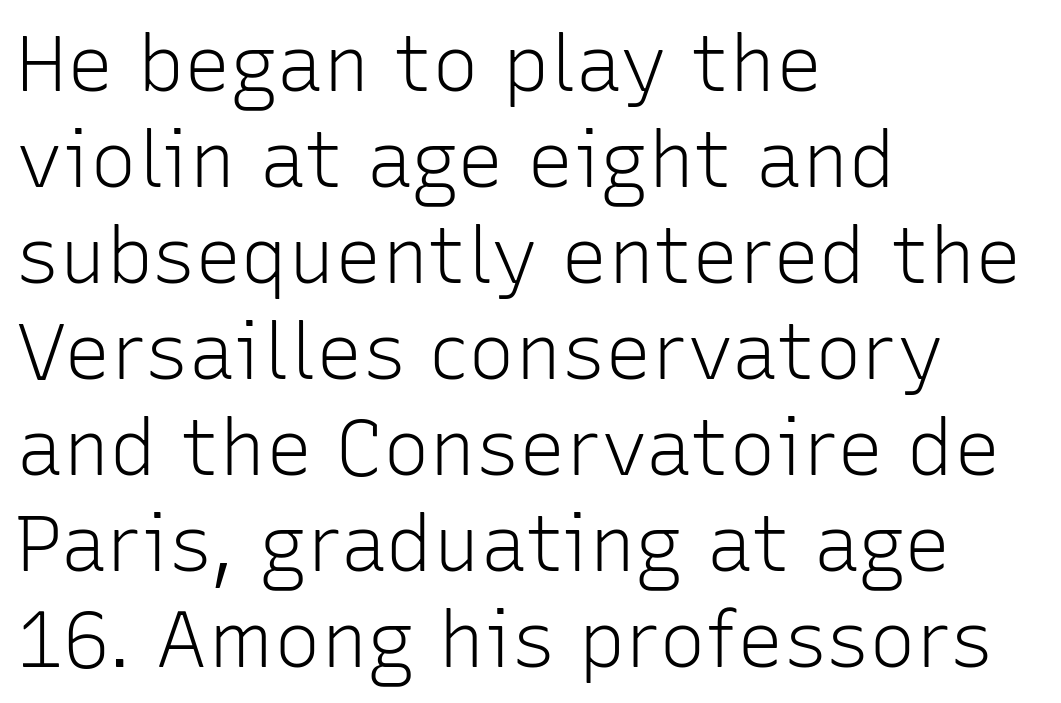
No chunkiness to these letters — they're not bold. Notice how the passage keeps a crisp vertical edge on the left only. This is roman type, the default non-slanted kind. Each row of text sits above clean, open space. The letters carry no serifs — their stems end cleanly without finishing strokes. The gaps between neighbouring characters are ordinary and unremarkable.
